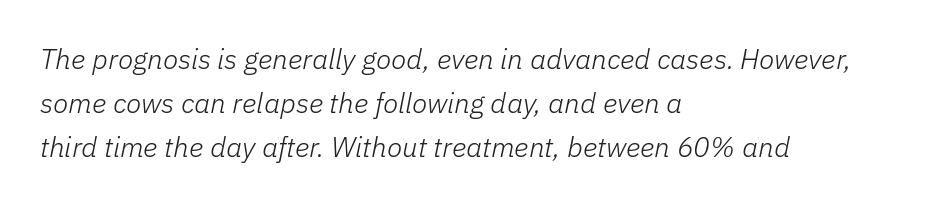
{"italic": "yes", "lean": "right", "slant_degrees": 11, "bold": "no", "weight": "light", "width": "normal", "stroke_contrast": "low", "x_height": "medium", "monospaced": "no", "underline": "no", "align": "left", "line_spacing": "normal", "line_spacing_ratio": 1.58, "letter_spacing": "normal", "letter_spacing_em": 0.0, "glyph_px": 28}
